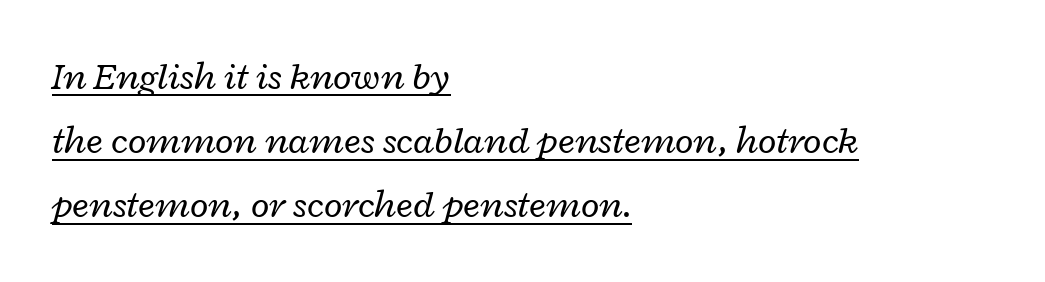
The image shows 38 px regular-weight, wide type, italic (leaning right); set left-aligned, normal line spacing (1.69x), normal letter spacing, underlined; low stroke contrast and a medium x-height.
